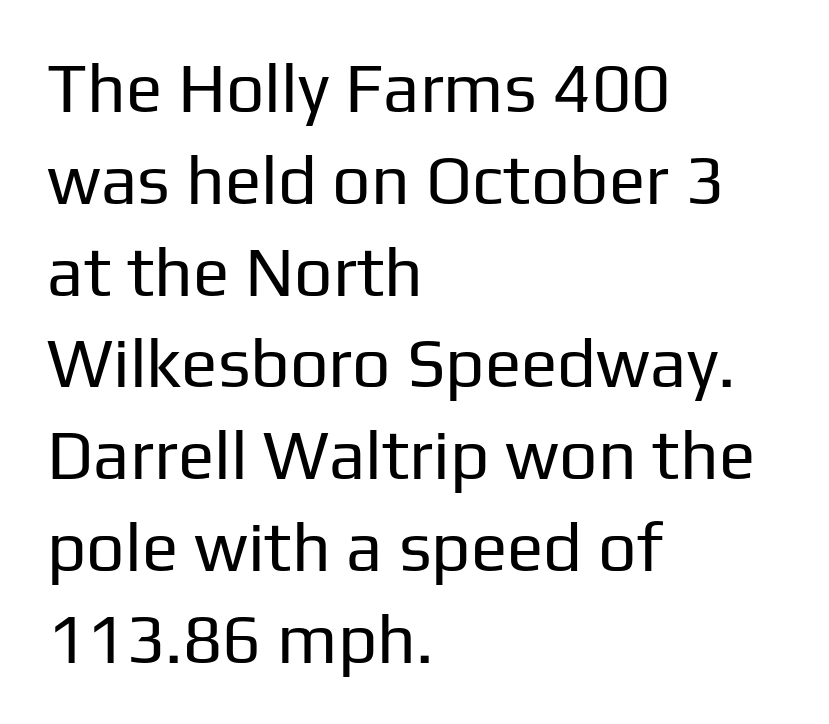
The letters stand upright; this is a roman face. A typesetter would call this proportional, since set widths differ per character. Is there much room between lines? A standard amount, neither cramped nor airy. The rendering anchors every line to the left-hand side. Is this a heavy cut? Hardly; it is regular or lighter.
